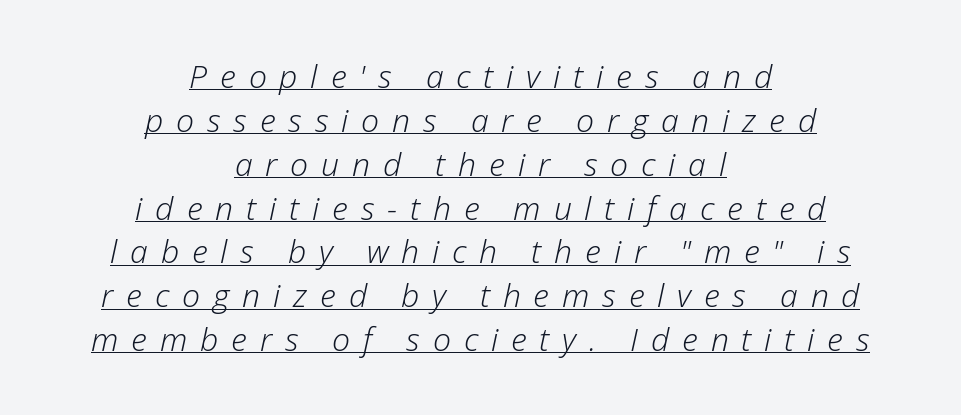
Q: Is the text bold? A: No.
Q: Is the text italic (slanted)? A: Yes, it leans right by about 12 degrees.
Q: Is the text underlined? A: Yes.
Q: How is the paragraph aligned? A: Centered.
Q: Is the spacing between letters normal or unusually wide? A: Unusually wide.
Q: Is the spacing between lines tight, normal or loose? A: Normal.
Q: Width (condensed, normal, or wide)? A: Normal.
Q: Stroke contrast? A: Low.
Q: x-height? A: Medium.
Q: Monospaced? A: No.
